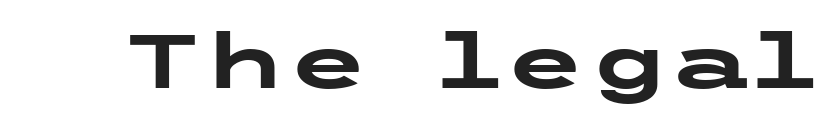
Q: Is the text bold? A: Yes.
Q: Is the text italic (slanted)? A: No, it is upright.
Q: Is the typeface a serif or a sans-serif typeface? A: Sans-serif.
Q: Is the text underlined? A: No.
Q: Is the spacing between letters normal or unusually wide? A: Normal.
Q: Width (condensed, normal, or wide)? A: Wide.
Q: Stroke contrast? A: Low.
Q: x-height? A: Medium.
